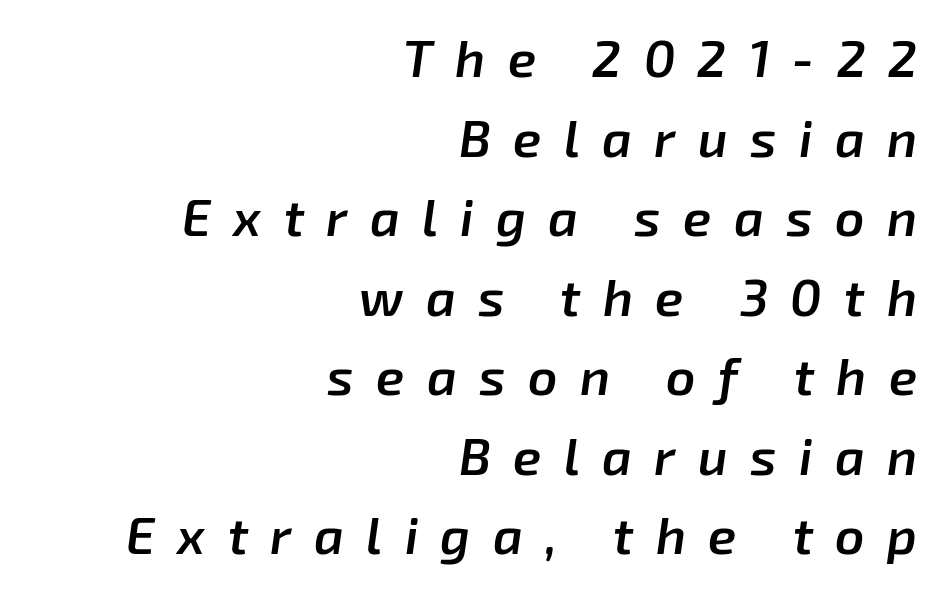
{"italic": "yes", "lean": "right", "slant_degrees": 8, "bold": "semi", "weight": "semibold", "width": "normal", "stroke_contrast": "low", "x_height": "medium", "monospaced": "no", "underline": "no", "align": "right", "line_spacing": "normal", "line_spacing_ratio": 1.56, "letter_spacing": "wide", "letter_spacing_em": 0.44, "glyph_px": 51}
